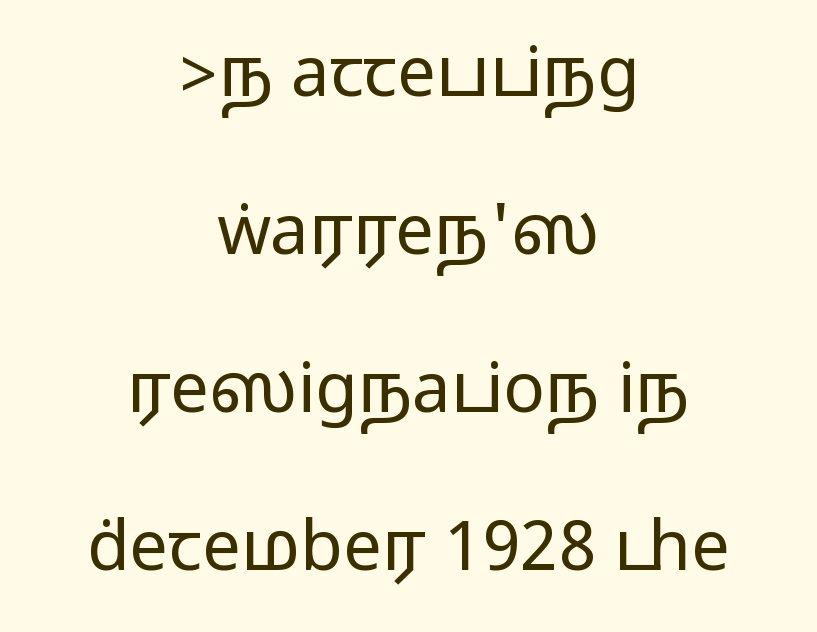
Q: Is the text italic (slanted)? A: No, it is upright.
Q: Is the typeface a serif or a sans-serif typeface? A: Sans-serif.
Q: Is the text underlined? A: No.
Q: How is the paragraph aligned? A: Centered.
Q: Is the spacing between letters normal or unusually wide? A: Normal.
Q: Is the spacing between lines tight, normal or loose? A: Loose.
Q: Width (condensed, normal, or wide)? A: Wide.
Q: Stroke contrast? A: Medium.
Q: Monospaced? A: No.
